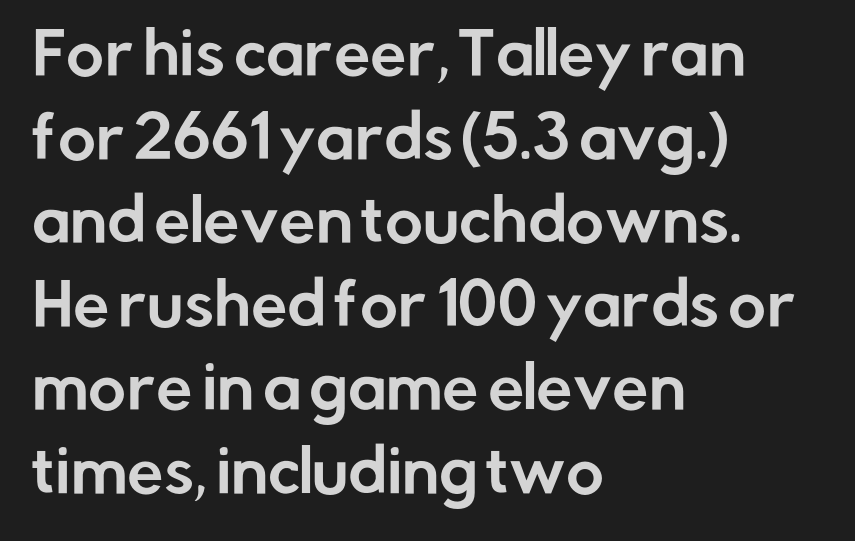
The passage is arranged the way most books set body copy — flush left. Is this a fixed-width face? No — the glyphs have proportional, varying widths. The vertical gap from one line to the next is medium. Check where the strokes stop: nothing finishes them off — pure sans.
